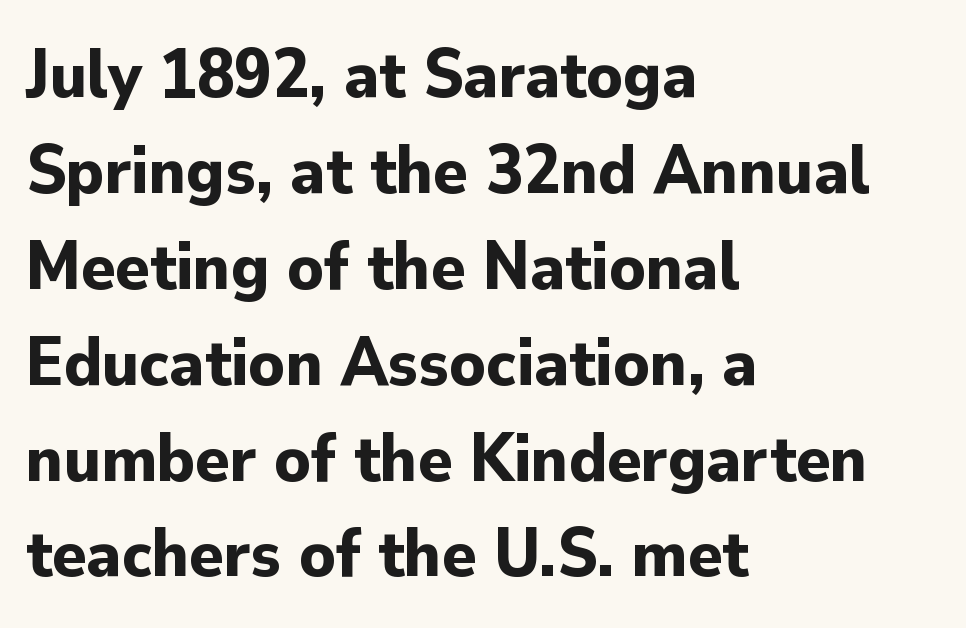
Typeset ragged right — the left edge is the straight one. The type sits square on the baseline with zero lean. This sample has the flowing, uneven cadence of proportional lettering. Compared with typical paragraphs, the rows here are spaced about the same. Note: no serifs on the glyphs. The gaps between neighbouring characters are ordinary and unremarkable.
